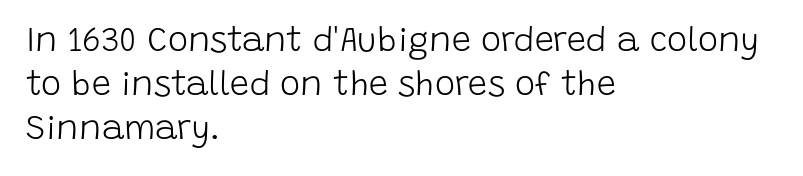
{"serif": "no", "italic": "no", "bold": "no", "weight": "light", "width": "normal", "stroke_contrast": "low", "x_height": "large", "monospaced": "no", "underline": "no", "align": "left", "line_spacing": "normal", "line_spacing_ratio": 1.3, "letter_spacing": "normal", "letter_spacing_em": 0.0, "glyph_px": 34}
